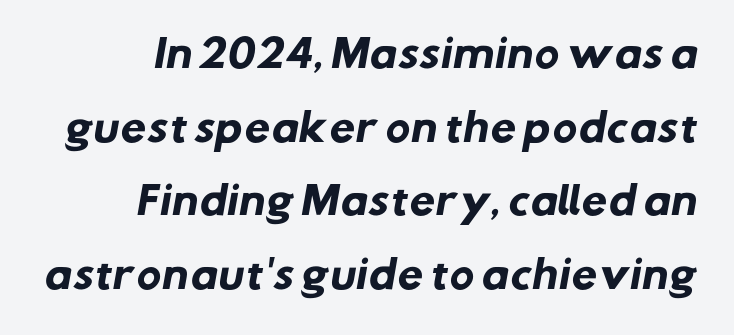
{"serif": "no", "bold": "yes", "weight": "heavy", "width": "normal", "stroke_contrast": "low", "x_height": "medium", "monospaced": "no", "underline": "no", "line_spacing": "loose", "line_spacing_ratio": 1.99, "letter_spacing": "normal", "letter_spacing_em": 0.0, "glyph_px": 37}
